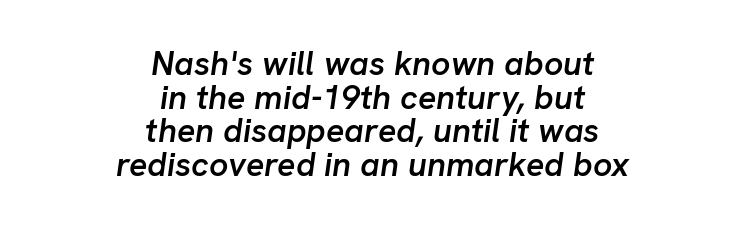
The image shows 34 px semibold type, italic (leaning right); set centered, tight line spacing (0.99x), normal letter spacing, not underlined; low stroke contrast and a medium x-height.
